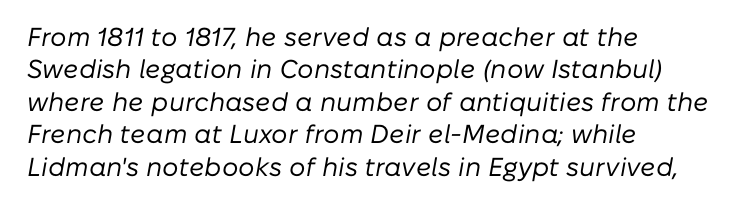
The passage shown is not bold in any degree. The paragraph has a hard left edge and a soft right edge. Characters follow at the spacing the type designer built in. Rendered with sloped, italic letterforms.
